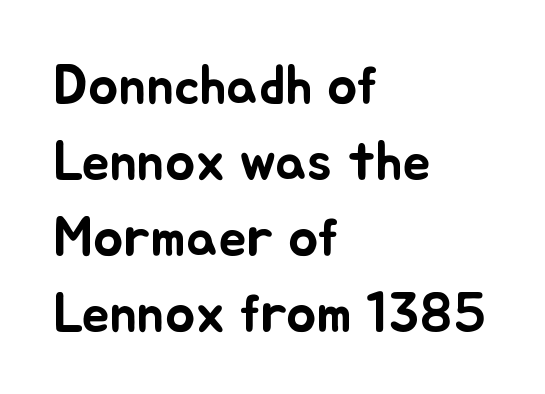
The image shows 56 px text type, upright; set left-aligned, normal line spacing (1.36x), normal letter spacing, not underlined; low stroke contrast and a small x-height.
